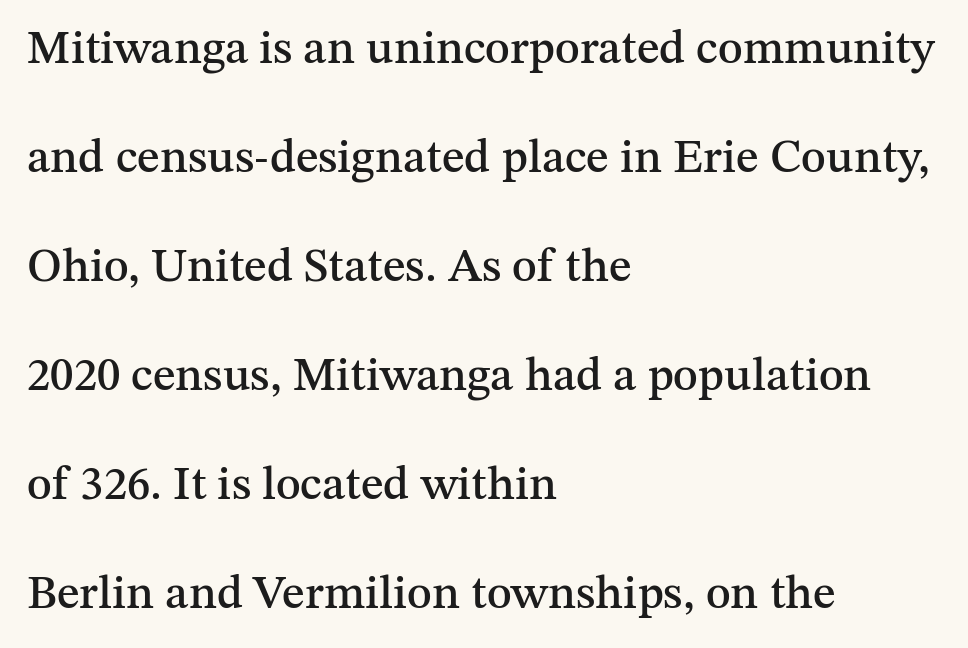
Characters remain perfectly vertical along every line. Words appear dense and cohesive because spacing is normal. You could not count columns in this text — the font is proportionally spaced. Bare-footed words on every line. Regarding leading, the lines here are spaced well apart.
